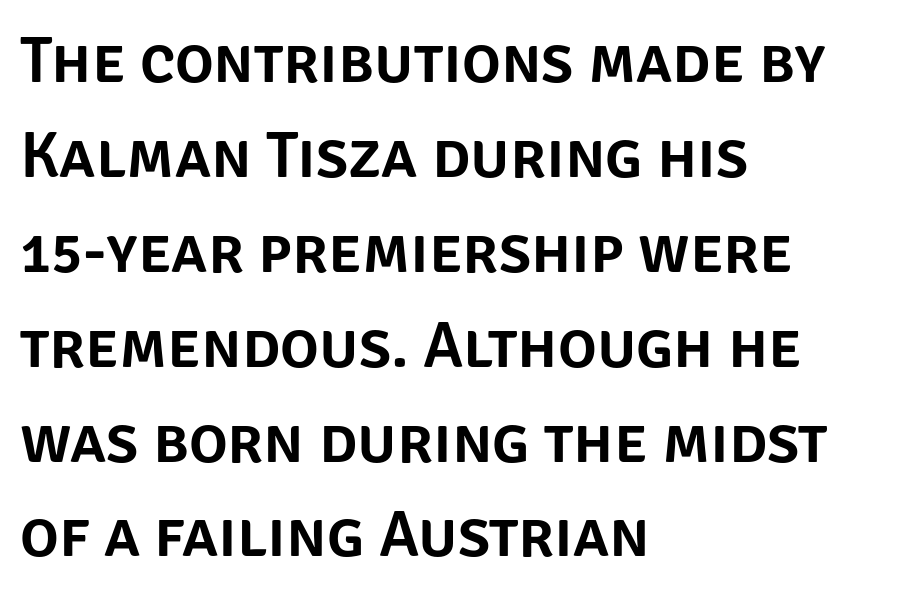
{"serif": "no", "italic": "no", "width": "normal", "stroke_contrast": "low", "x_height": "large", "monospaced": "no", "underline": "no", "align": "left", "line_spacing": "normal", "line_spacing_ratio": 1.46, "letter_spacing": "normal", "letter_spacing_em": 0.0, "glyph_px": 65}
